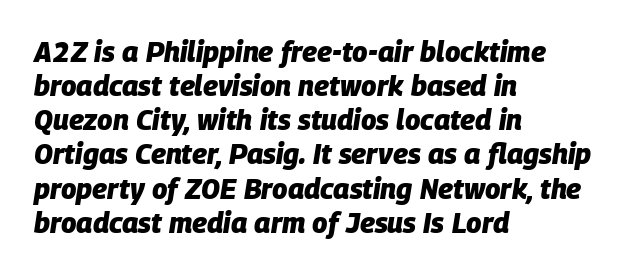
Q: Is the text bold? A: Yes.
Q: Is the text italic (slanted)? A: Yes, it leans right by about 9 degrees.
Q: Is the text underlined? A: No.
Q: How is the paragraph aligned? A: Left-aligned.
Q: Is the spacing between letters normal or unusually wide? A: Normal.
Q: Width (condensed, normal, or wide)? A: Normal.
Q: Stroke contrast? A: Low.
Q: x-height? A: Large.
Q: Monospaced? A: No.
